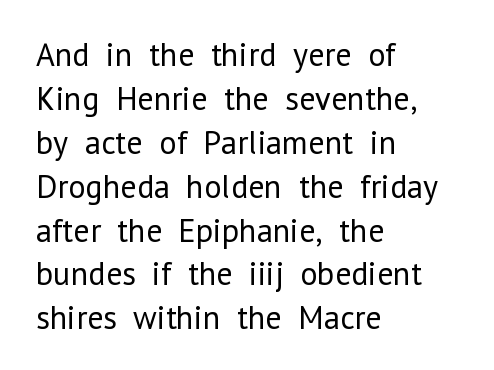
{"serif": "no", "italic": "no", "bold": "no", "weight": "regular", "width": "normal", "stroke_contrast": "low", "x_height": "medium", "monospaced": "no", "underline": "no", "align": "left", "line_spacing": "normal", "line_spacing_ratio": 1.33, "letter_spacing": "normal", "letter_spacing_em": 0.0, "glyph_px": 33}
